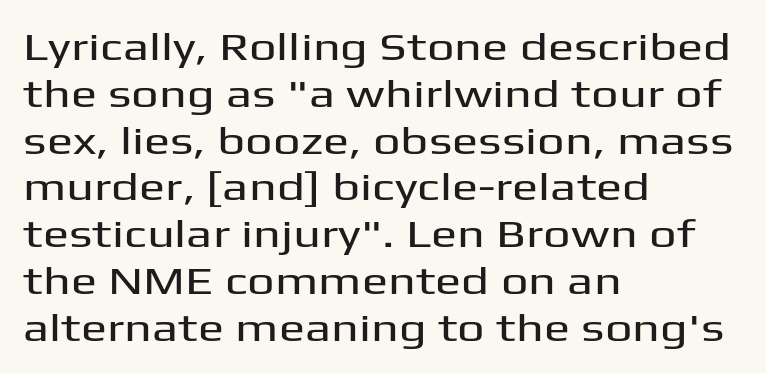
Grotesque or geometric, the face here clearly has no serifs. Teacher's note: observe the even left margin — that is flush-left alignment. A typesetter would call this proportional, since set widths differ per character. Upright lettering throughout. Caption: standard tracking, unaltered.
